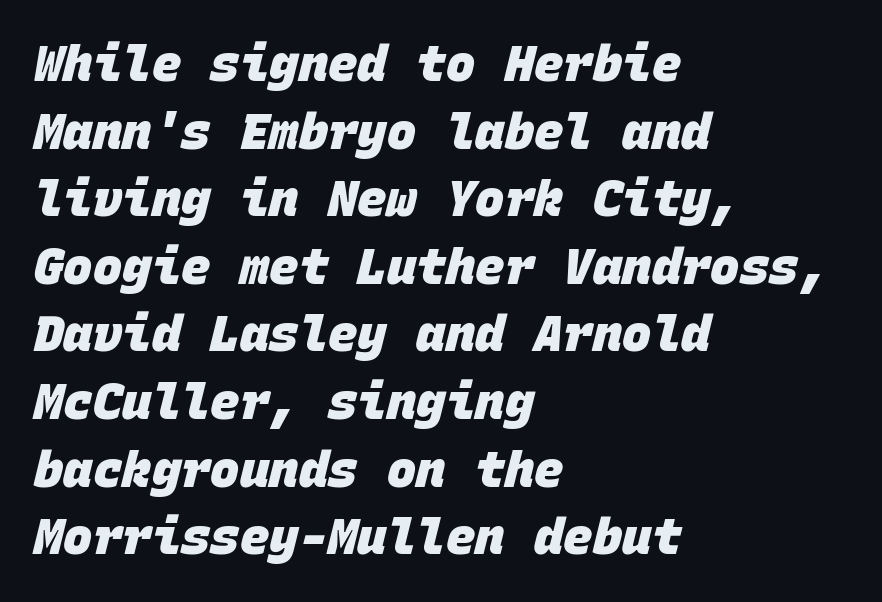
The image shows 49 px heavy sans-serif type, monospaced; set left-aligned, normal line spacing (1.38x), normal letter spacing, not underlined; low stroke contrast and a large x-height.
